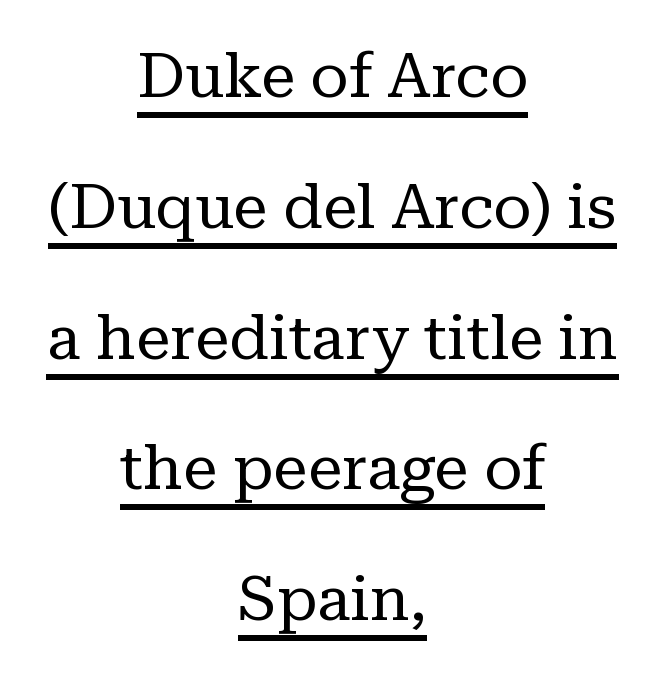
The image shows 62 px regular-weight serif type, upright; set centered, loose line spacing (2.11x), normal letter spacing, underlined; low stroke contrast and a medium x-height.
